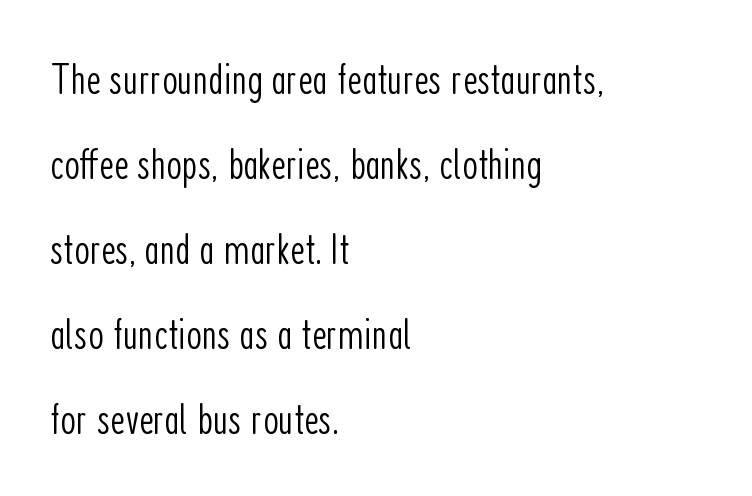
The face looks like a standard text weight, possibly lighter. Italic: no, the glyphs are upright roman. Looks like regular typesetting: each glyph gets only the width it needs. Casual observation: everything's shoved over to the left. Note: no serifs on the glyphs. The letterforms sit shoulder to shoulder at normal distance.
